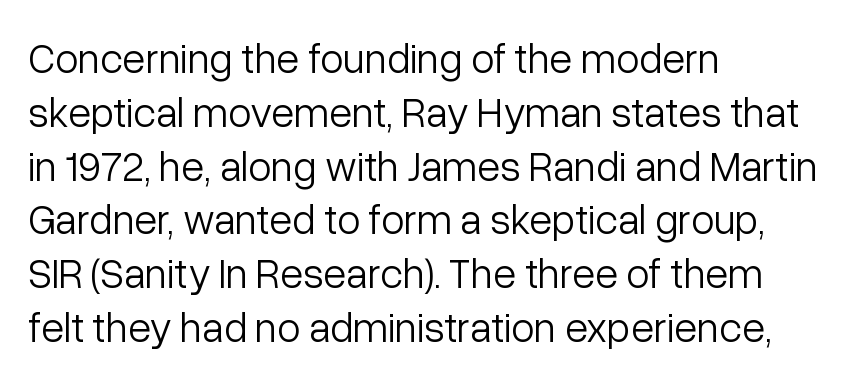
{"serif": "no", "italic": "no", "bold": "no", "weight": "light", "width": "normal", "stroke_contrast": "low", "x_height": "medium", "monospaced": "no", "underline": "no", "align": "left", "line_spacing": "normal", "line_spacing_ratio": 1.28, "letter_spacing": "normal", "letter_spacing_em": 0.0, "glyph_px": 42}
